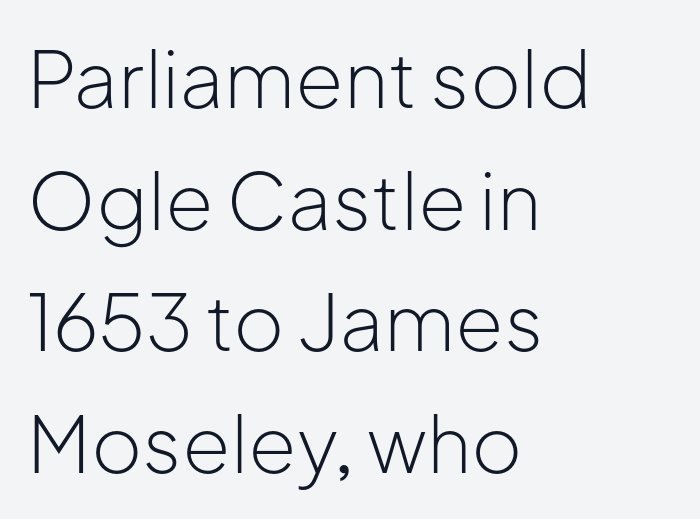
Q: Is the text bold? A: No.
Q: Is the text italic (slanted)? A: No, it is upright.
Q: Is the typeface a serif or a sans-serif typeface? A: Sans-serif.
Q: Is the text underlined? A: No.
Q: How is the paragraph aligned? A: Left-aligned.
Q: Is the spacing between letters normal or unusually wide? A: Normal.
Q: Is the spacing between lines tight, normal or loose? A: Normal.
Q: Width (condensed, normal, or wide)? A: Normal.
Q: Stroke contrast? A: Low.
Q: x-height? A: Medium.
Q: Monospaced? A: No.
